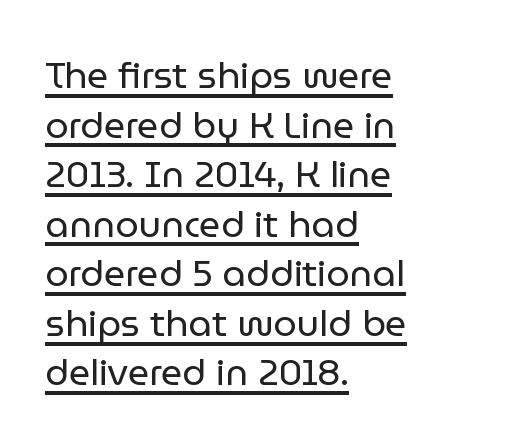
No italicization has been applied; the sample stays upright. What kind of face is this? One without serifs — a sans. Caption: lettering with a line underneath. One glance says typical: line gaps are just what's usual.
